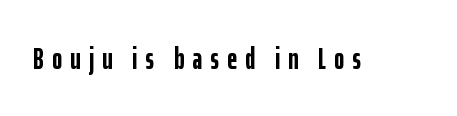
{"serif": "no", "italic": "no", "bold": "yes", "weight": "semibold", "width": "condensed", "stroke_contrast": "low", "x_height": "medium", "monospaced": "no", "underline": "no", "letter_spacing": "wide", "letter_spacing_em": 0.26, "glyph_px": 31}
